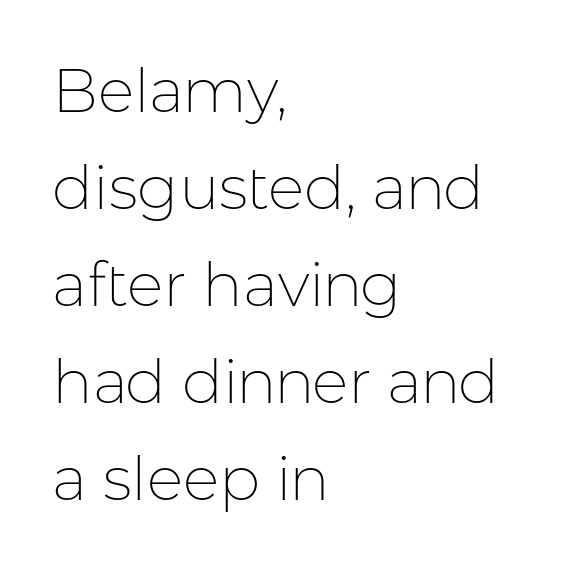
The image shows 61 px thin sans-serif type, upright; set left-aligned, normal line spacing (1.59x), normal letter spacing, not underlined; low stroke contrast and a medium x-height.
